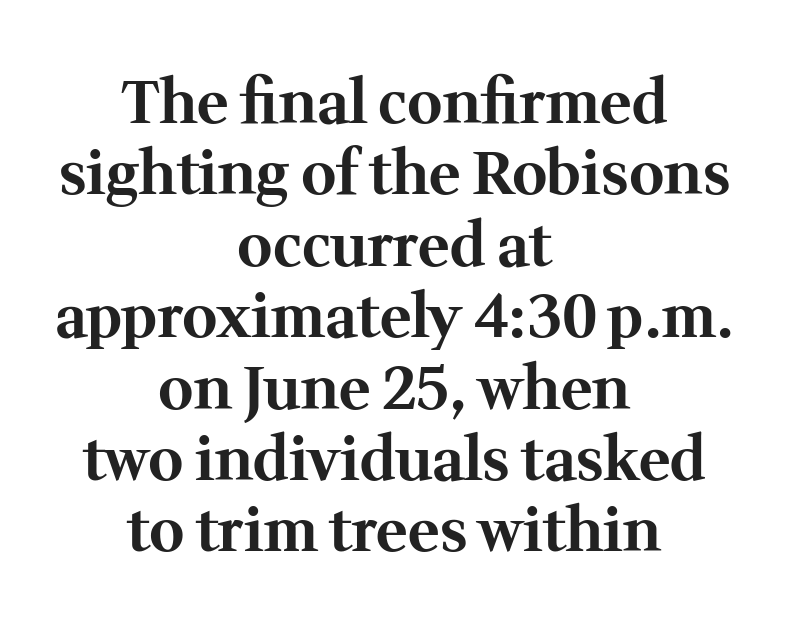
Q: Is the text bold? A: Yes.
Q: Is the text italic (slanted)? A: No, it is upright.
Q: Is the typeface a serif or a sans-serif typeface? A: Serif.
Q: Is the text underlined? A: No.
Q: How is the paragraph aligned? A: Centered.
Q: Is the spacing between letters normal or unusually wide? A: Normal.
Q: Width (condensed, normal, or wide)? A: Normal.
Q: Stroke contrast? A: Medium.
Q: x-height? A: Medium.
Q: Monospaced? A: No.
